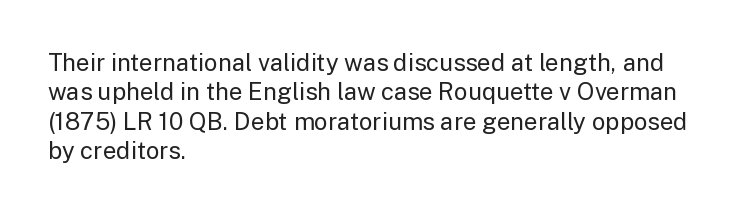
The image shows 24 px text type, upright; set left-aligned, line spacing 1.22x, normal letter spacing, not underlined.
